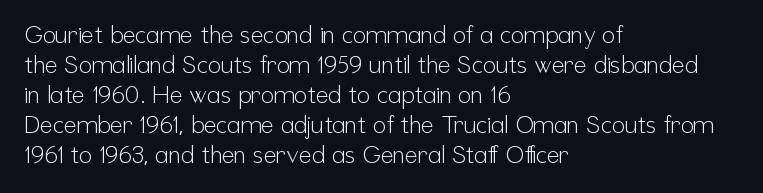
The image shows 24 px text type, upright; set left-aligned, normal line spacing (1.25x), normal letter spacing, not underlined.
